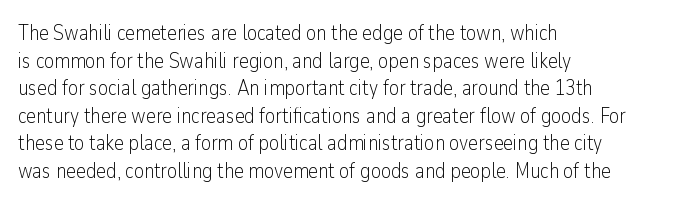
Teacher's note: observe the even left margin — that is flush-left alignment. The line texture is even and compact thanks to regular tracking. The lettering stays uniformly vertical, giving the passage a roman look. The baseline area is clear.
